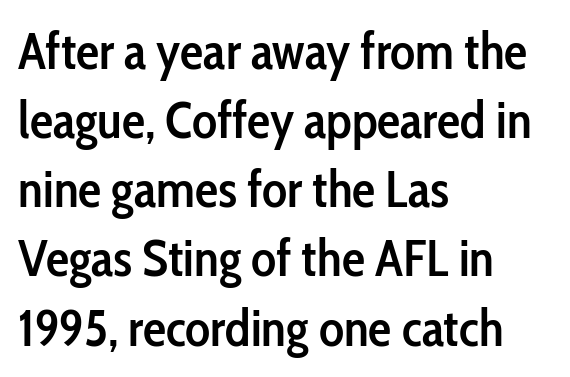
Q: Is the text bold? A: Semi-bold.
Q: Is the text italic (slanted)? A: No, it is upright.
Q: Is the typeface a serif or a sans-serif typeface? A: Sans-serif.
Q: Is the text underlined? A: No.
Q: How is the paragraph aligned? A: Left-aligned.
Q: Is the spacing between letters normal or unusually wide? A: Normal.
Q: Is the spacing between lines tight, normal or loose? A: Normal.
Q: Width (condensed, normal, or wide)? A: Condensed.
Q: Stroke contrast? A: Low.
Q: x-height? A: Medium.
Q: Monospaced? A: No.
